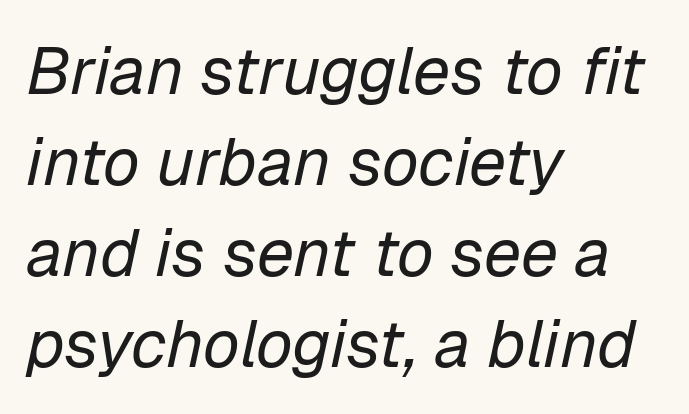
Q: Is the text bold? A: No.
Q: Is the text italic (slanted)? A: Yes, it leans right by about 12 degrees.
Q: Is the text underlined? A: No.
Q: How is the paragraph aligned? A: Left-aligned.
Q: Is the spacing between letters normal or unusually wide? A: Normal.
Q: Is the spacing between lines tight, normal or loose? A: Normal.
Q: Width (condensed, normal, or wide)? A: Normal.
Q: Stroke contrast? A: Low.
Q: x-height? A: Medium.
Q: Monospaced? A: No.
